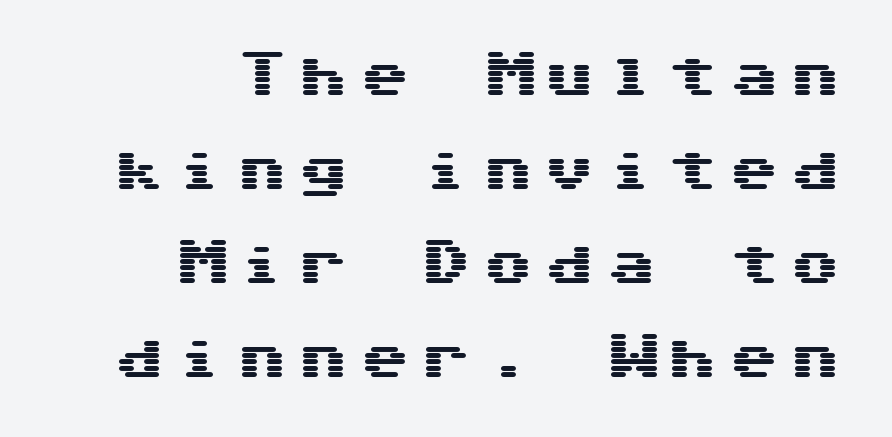
{"serif": "no", "italic": "no", "width": "wide", "stroke_contrast": "medium", "x_height": "medium", "monospaced": "yes", "underline": "no", "align": "right", "line_spacing_ratio": 1.88, "letter_spacing": "wide", "letter_spacing_em": 0.23, "glyph_px": 50}
